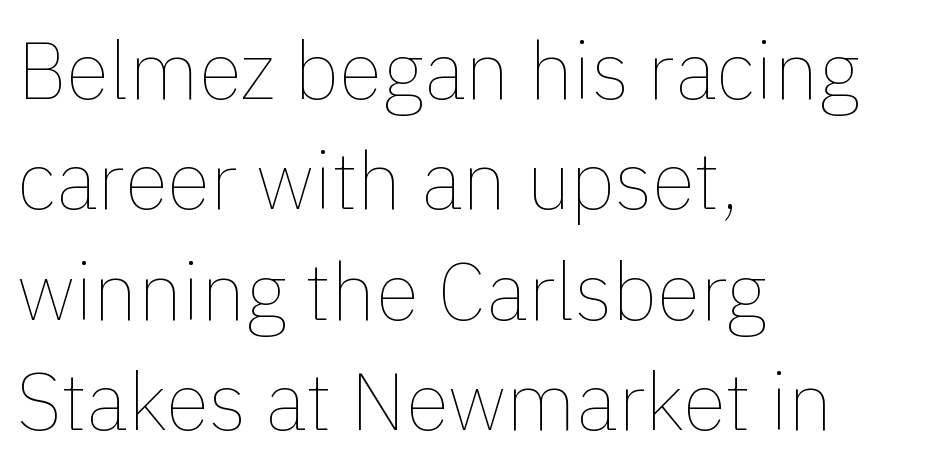
Q: Is the text bold? A: No.
Q: Is the text italic (slanted)? A: No, it is upright.
Q: Is the text underlined? A: No.
Q: How is the paragraph aligned? A: Left-aligned.
Q: Is the spacing between letters normal or unusually wide? A: Normal.
Q: Is the spacing between lines tight, normal or loose? A: Normal.
Q: Width (condensed, normal, or wide)? A: Normal.
Q: x-height? A: Medium.
Q: Monospaced? A: No.
